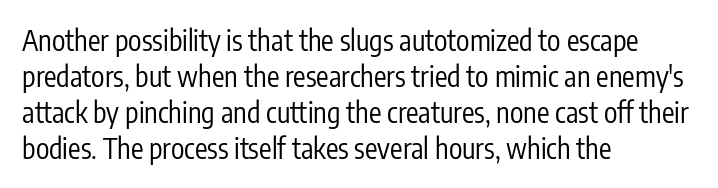
Upright lettering throughout. The face used here is proportionally spaced, like ordinary book or web type. If you drew a ruler down the left edge, every line would touch it. No feet cap the strokes, marking this as sans-serif type. The face looks like a standard text weight, possibly lighter. Normally led — the rows are evenly, conventionally spaced.
